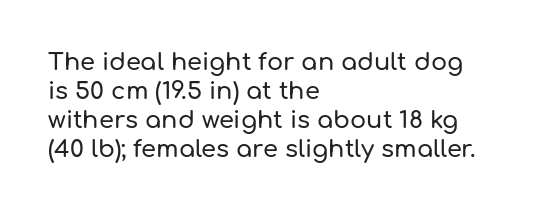
Q: Is the text italic (slanted)? A: No, it is upright.
Q: Is the text underlined? A: No.
Q: How is the paragraph aligned? A: Left-aligned.
Q: Is the spacing between letters normal or unusually wide? A: Normal.
